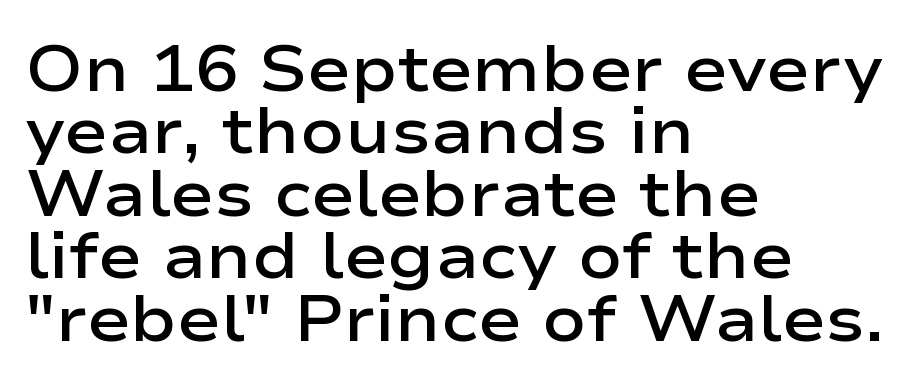
The rendering uses natural spacing where letterforms have individual widths. Does the weight exceed regular? Yes, but only to semibold. The strip under each line holds only bare page. Alignment: flush left.
